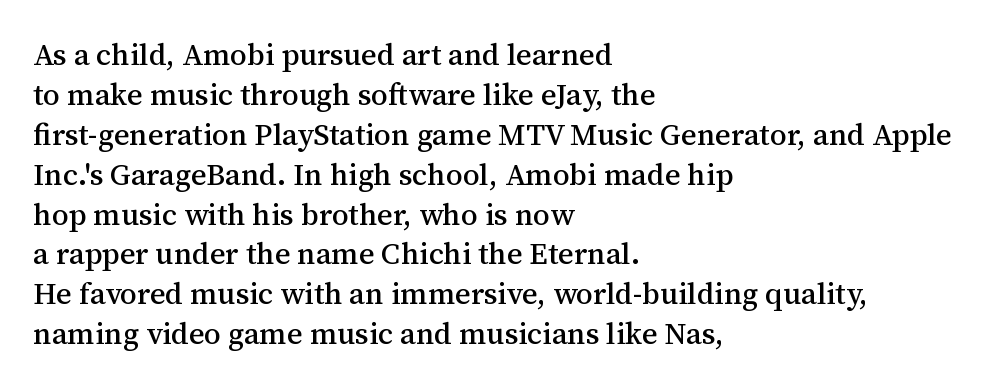
The image shows 30 px serif type, upright; set left-aligned, normal line spacing (1.33x), normal letter spacing, not underlined; medium stroke contrast and a medium x-height.
